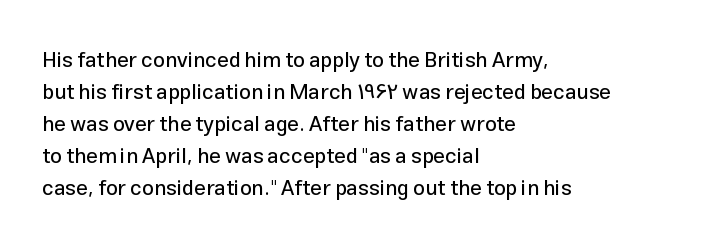
The image shows 21 px text type, upright; set left-aligned, normal line spacing (1.52x), normal letter spacing, not underlined.
